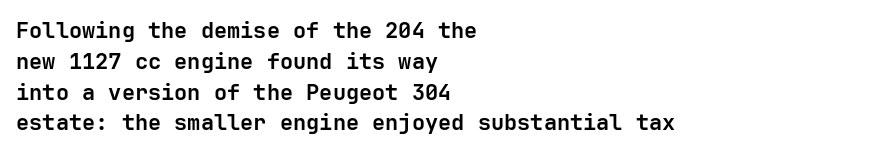
No italicization has been applied; the sample stays upright. The line-height multiplier appears to be the usual default. The face used here has the dense, thick strokes of a bold. Clear beneath every line of the passage. Each word holds together tightly as a unit, with standard inter-letter gaps. The typesetter chose a ragged-right arrangement here.
